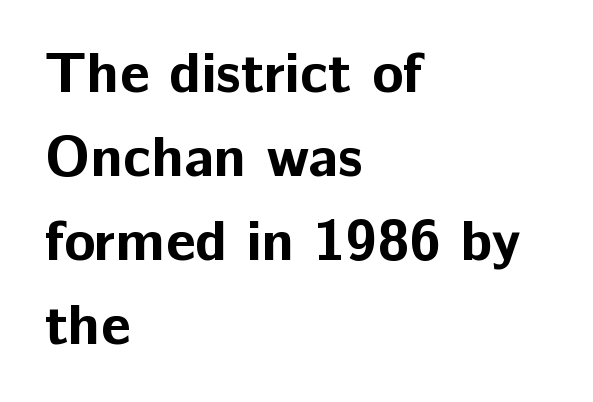
This sample uses an upright cut, with every glyph sitting square on the baseline. Type without underlining. On the weight axis this lands at bold, roughly 700. Proportional: the letters do not fall into vertical columns. Are there feet on the stems? There aren't — it's a sans.
